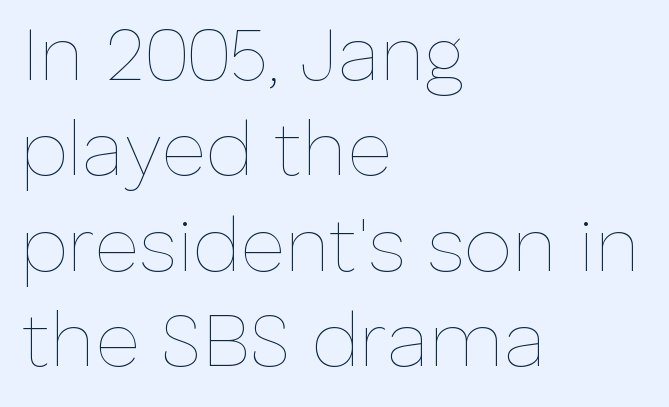
{"italic": "no", "bold": "no", "weight": "thin", "width": "normal", "stroke_contrast": "low", "x_height": "medium", "monospaced": "no", "underline": "no", "align": "left", "line_spacing_ratio": 1.24, "letter_spacing": "normal", "letter_spacing_em": 0.0, "glyph_px": 77}
